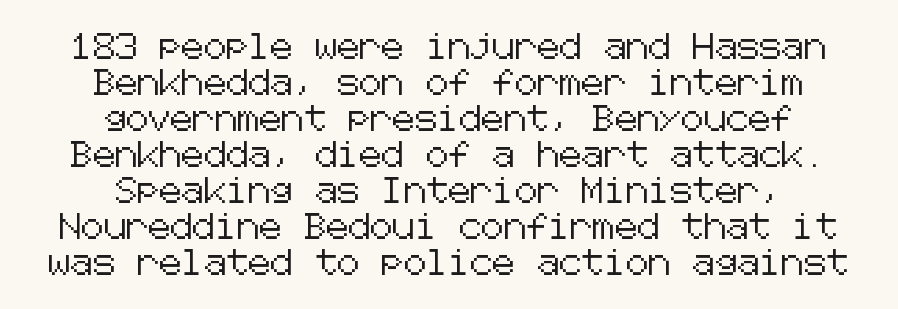
The image shows 25 px text type, upright; set centered, normal line spacing (1.44x), normal letter spacing, not underlined.
